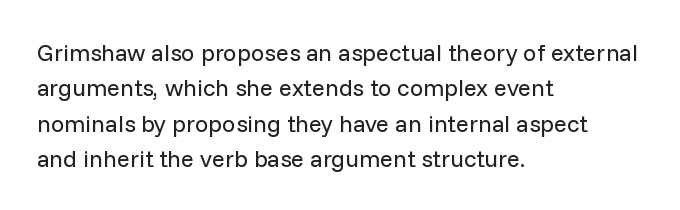
The image shows 24 px text type, upright; set left-aligned, normal line spacing (1.47x), normal letter spacing, not underlined.
